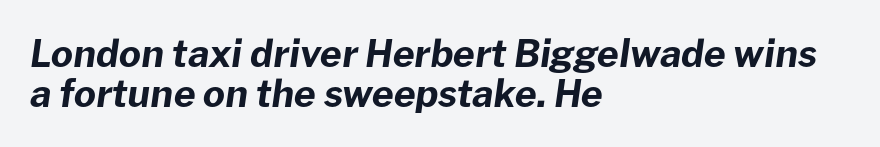
Every row of glyphs begins at an identical x-position on the left. Each row of text sits above clean, open space. Honestly, the rows look squashed on top of each other. You could call the tracking neutral — neither tight nor loose.
